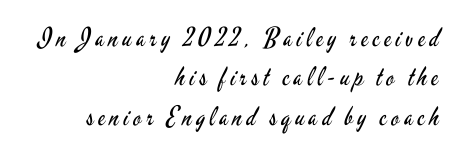
The image shows 26 px text type; set right-aligned, normal line spacing (1.51x), not underlined.
